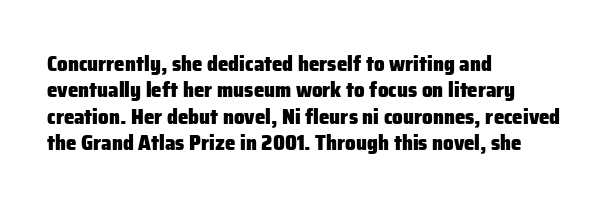
What weight is shown? A full bold with thick strokes. The lettering holds an erect, upright posture throughout. Plain, unruled lines of type. The rendering keeps characters at their native spacing. Leading: standard.
